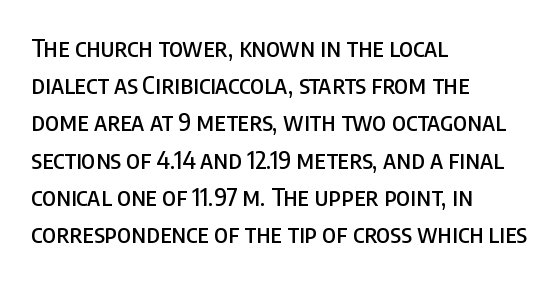
Designer's note — italics off, roman on. Compared with typical paragraphs, the rows here are spaced about the same. No word sits above an underline. Left-aligned paragraph, ragged on the right. This sample uses plain, unmodified letter spacing.
